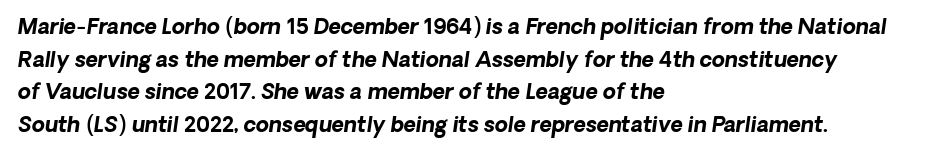
The image shows 21 px bold type; set left-aligned, normal line spacing (1.55x), normal letter spacing, not underlined.
